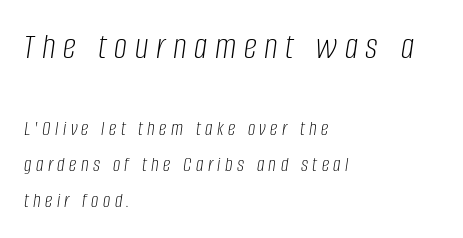
The setting favours the left margin, as ordinary paragraphs usually do. Is this a fixed-width face? No — the glyphs have proportional, varying widths. Baseline-to-baseline distance is the conventional proportion of letter height. Vertical stems look standard width or narrower in stroke.
